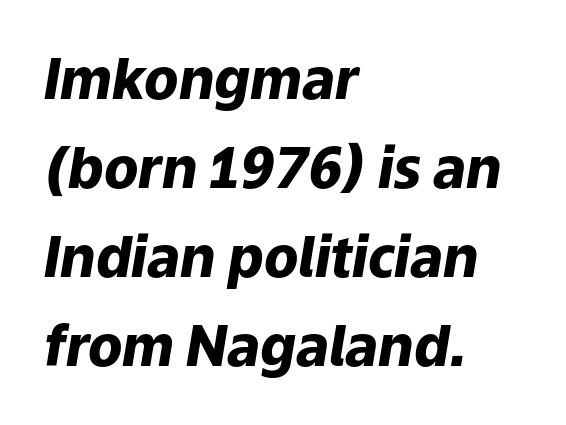
Q: Is the text bold? A: Yes.
Q: Is the text italic (slanted)? A: Yes, it leans right by about 9 degrees.
Q: Is the text underlined? A: No.
Q: How is the paragraph aligned? A: Left-aligned.
Q: Is the spacing between letters normal or unusually wide? A: Normal.
Q: Is the spacing between lines tight, normal or loose? A: Normal.
Q: Width (condensed, normal, or wide)? A: Normal.
Q: Stroke contrast? A: Low.
Q: x-height? A: Medium.
Q: Monospaced? A: No.
